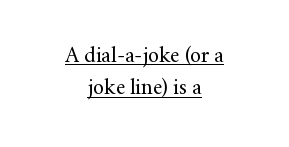
Regarding leading, the lines here are spaced in the standard way. Teacher's note: observe the equal gaps on both sides — that is centered alignment. Has an underline been added? It has. Each stroke keeps to a modest, everyday thickness or less. Tall strokes in this sample are plumb rather than angled. Tracking value appears to be zero — textbook default spacing.
